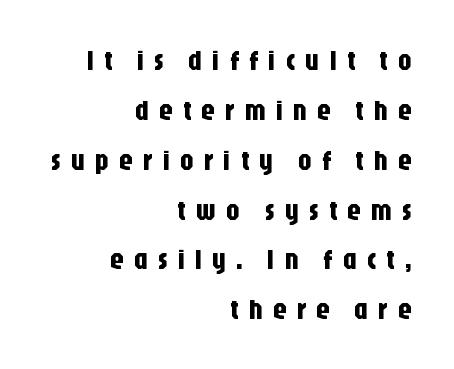
The image shows 28 px condensed sans-serif type, upright; set right-aligned, line spacing 1.78x, unusually wide letter spacing (+0.35 em), not underlined; low stroke contrast and a large x-height.
